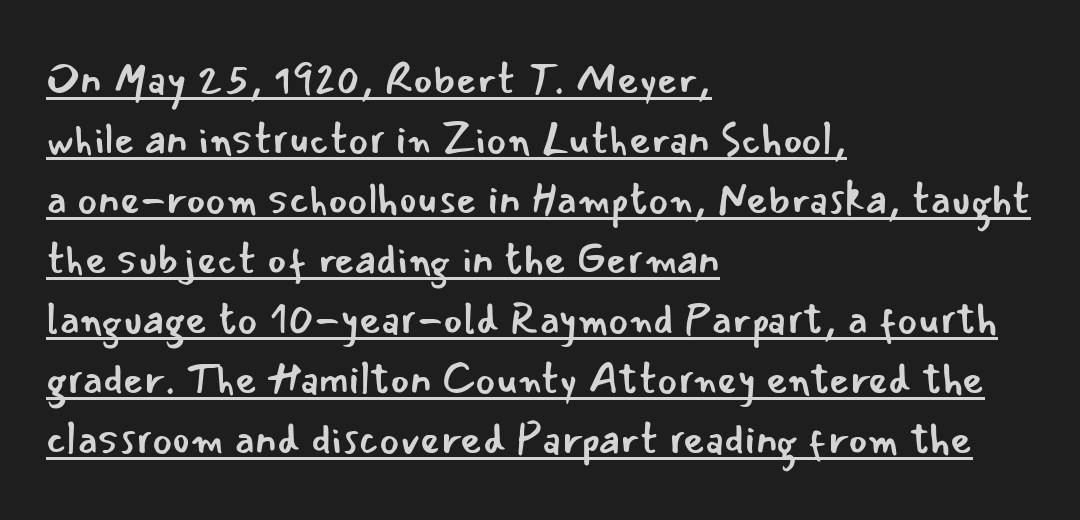
Q: Is the text bold? A: No.
Q: Is the text italic (slanted)? A: No, it is upright.
Q: Is the typeface a serif or a sans-serif typeface? A: Sans-serif.
Q: Is the text underlined? A: Yes.
Q: How is the paragraph aligned? A: Left-aligned.
Q: Is the spacing between letters normal or unusually wide? A: Normal.
Q: Is the spacing between lines tight, normal or loose? A: Normal.
Q: Width (condensed, normal, or wide)? A: Normal.
Q: Stroke contrast? A: Low.
Q: x-height? A: Small.
Q: Monospaced? A: No.
